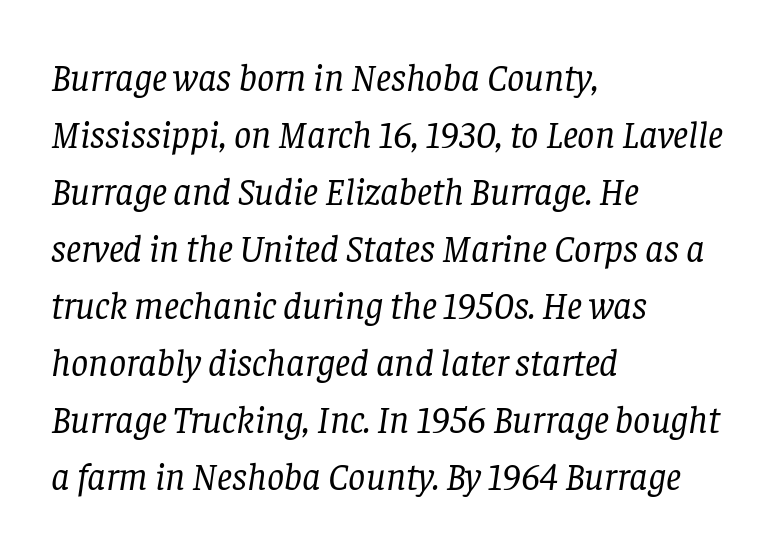
The image shows 38 px regular-weight serif type, italic (leaning right); set left-aligned, normal line spacing (1.5x), normal letter spacing, not underlined; low stroke contrast and a large x-height.
